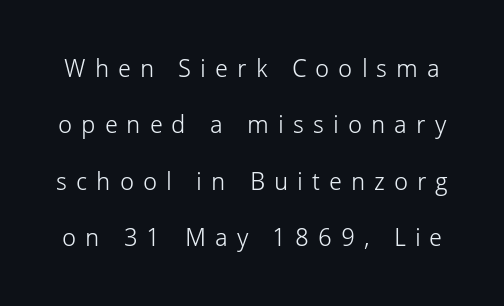
{"italic": "no", "bold": "no", "underline": "no", "line_spacing": "loose", "line_spacing_ratio": 2.26, "letter_spacing": "wide", "letter_spacing_em": 0.36, "glyph_px": 25}
